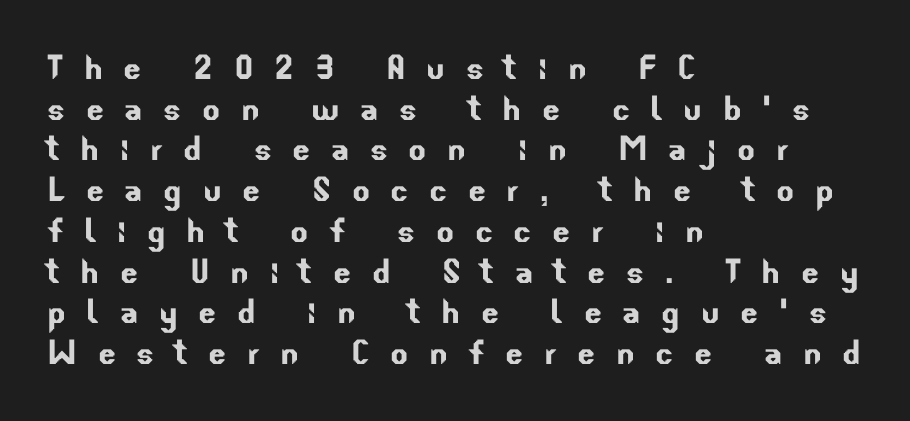
Q: Is the typeface a serif or a sans-serif typeface? A: Sans-serif.
Q: Is the text underlined? A: No.
Q: How is the paragraph aligned? A: Left-aligned.
Q: Is the spacing between letters normal or unusually wide? A: Unusually wide.
Q: Is the spacing between lines tight, normal or loose? A: Tight.
Q: Width (condensed, normal, or wide)? A: Normal.
Q: Stroke contrast? A: Low.
Q: x-height? A: Small.
Q: Monospaced? A: No.
